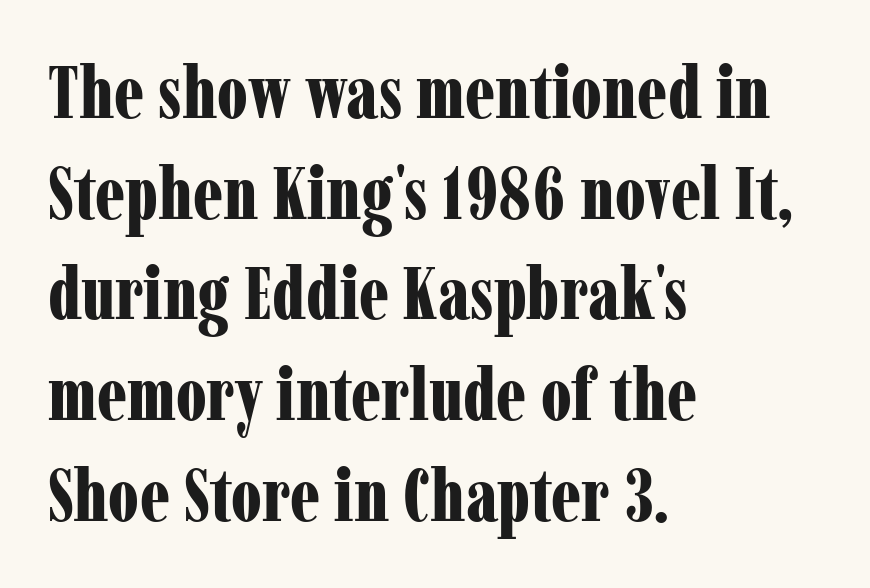
The image shows 73 px bold, condensed serif type, upright; set left-aligned, normal line spacing (1.38x), normal letter spacing, not underlined; low stroke contrast and a medium x-height.
